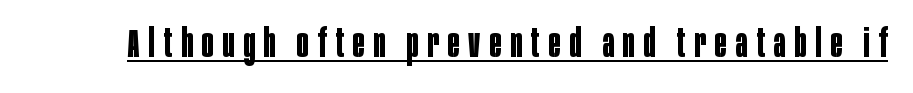
{"serif": "no", "italic": "no", "bold": "yes", "weight": "bold", "width": "condensed", "stroke_contrast": "low", "x_height": "large", "monospaced": "no", "underline": "yes", "letter_spacing": "wide", "letter_spacing_em": 0.23, "glyph_px": 39}
